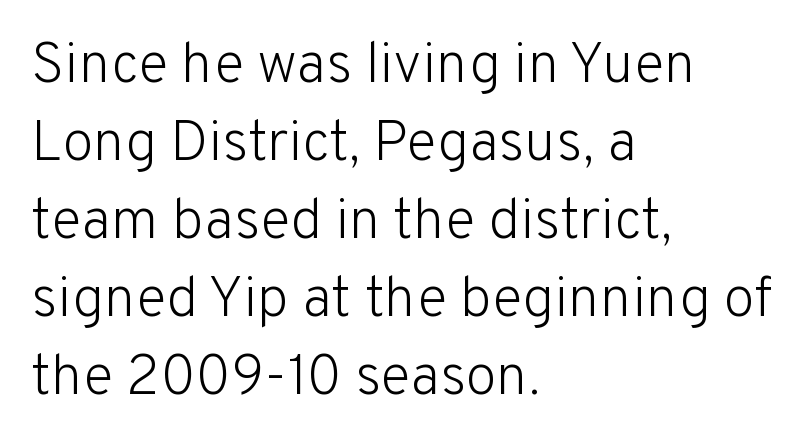
{"serif": "no", "italic": "no", "bold": "no", "weight": "light", "width": "normal", "stroke_contrast": "low", "x_height": "medium", "monospaced": "no", "underline": "no", "align": "left", "line_spacing": "normal", "line_spacing_ratio": 1.37, "letter_spacing": "normal", "letter_spacing_em": 0.0, "glyph_px": 57}
